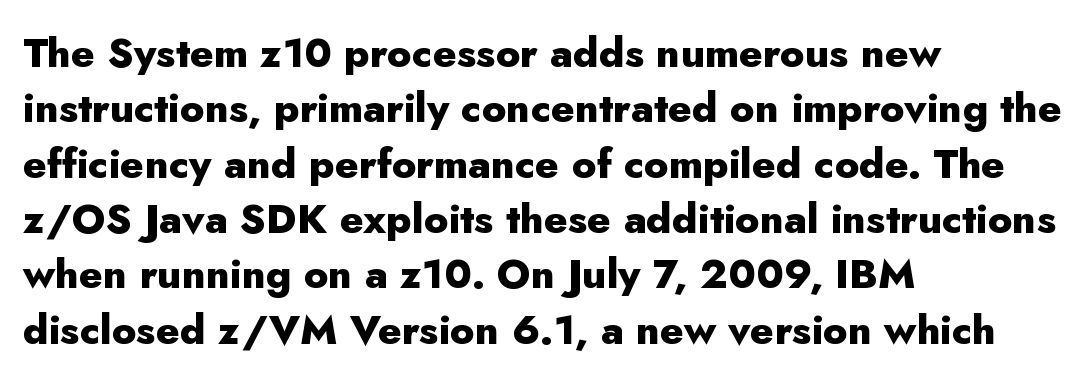
Q: Is the text bold? A: Yes.
Q: Is the text italic (slanted)? A: No, it is upright.
Q: Is the typeface a serif or a sans-serif typeface? A: Sans-serif.
Q: Is the text underlined? A: No.
Q: How is the paragraph aligned? A: Left-aligned.
Q: Is the spacing between letters normal or unusually wide? A: Normal.
Q: Is the spacing between lines tight, normal or loose? A: Normal.
Q: Width (condensed, normal, or wide)? A: Normal.
Q: Stroke contrast? A: Low.
Q: x-height? A: Small.
Q: Monospaced? A: No.
